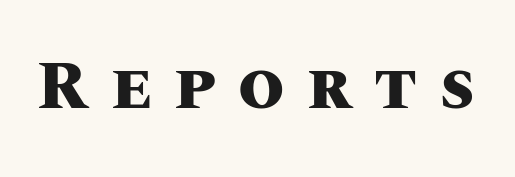
Character widths vary here, with narrow letters taking less room than wide ones. Every stem runs plumb, perpendicular to the baseline. A clean baseline with only descenders dipping below it. Tracking here is generous; glyphs stand well apart from one another. The font is running at its bold setting.
